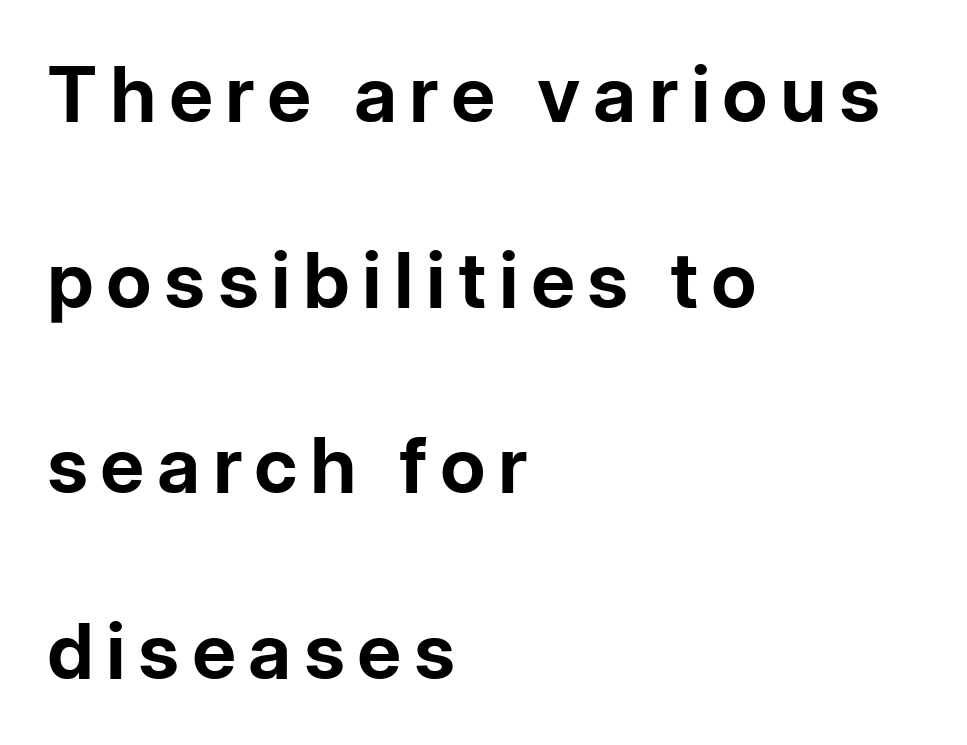
The image shows 77 px bold sans-serif type, upright; set left-aligned, loose line spacing (2.41x), not underlined; low stroke contrast and a medium x-height.
